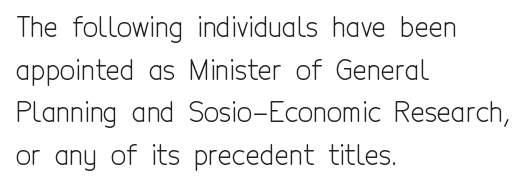
Q: Is the text bold? A: No.
Q: Is the text italic (slanted)? A: No, it is upright.
Q: Is the text underlined? A: No.
Q: How is the paragraph aligned? A: Left-aligned.
Q: Is the spacing between letters normal or unusually wide? A: Normal.
Q: Is the spacing between lines tight, normal or loose? A: Normal.
